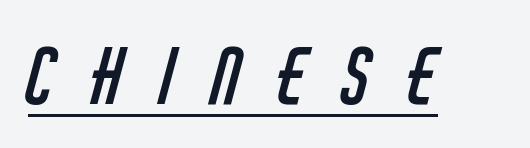
Does a line run under the words? Yes, clearly. Spacing verdict: proportional, widths tailored to each character. The font family rendered here belongs to the sans-serif group. This reads as an unemphasized weight, regular at the heaviest.
